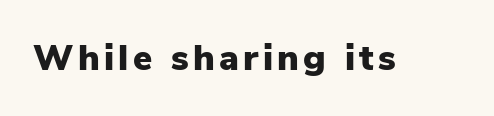
The image shows 36 px heavy sans-serif type, upright; set not underlined; low stroke contrast and a medium x-height.
